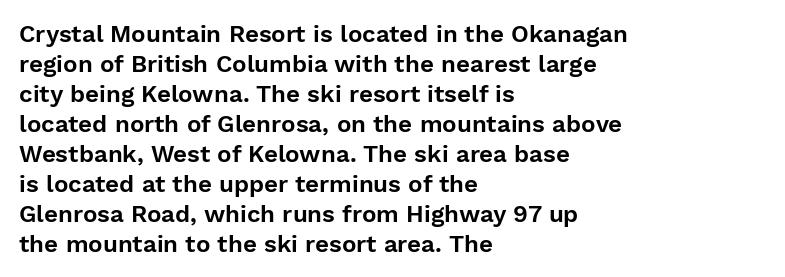
The lines in this sample share a left origin and differ only in where they stop. Tracking here is standard; glyphs follow each other at the usual distance. How would I describe the line gaps? Plain and ordinary. You can tell it's not italic because the verticals are truly vertical.
